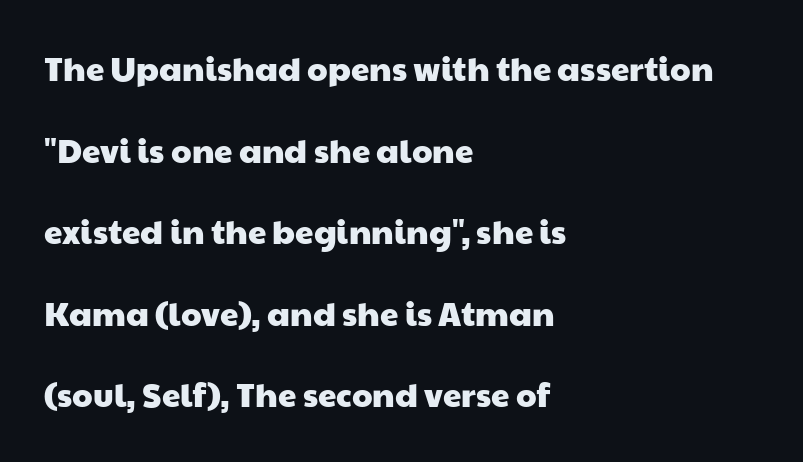
{"serif": "no", "width": "wide", "stroke_contrast": "low", "x_height": "medium", "monospaced": "no", "underline": "no", "align": "left", "line_spacing": "loose", "line_spacing_ratio": 2.47, "letter_spacing": "normal", "letter_spacing_em": 0.0, "glyph_px": 33}
